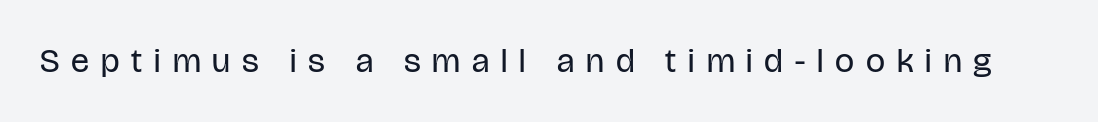
Q: Is the text bold? A: No.
Q: Is the text italic (slanted)? A: No, it is upright.
Q: Is the typeface a serif or a sans-serif typeface? A: Sans-serif.
Q: Is the text underlined? A: No.
Q: Is the spacing between letters normal or unusually wide? A: Unusually wide.
Q: Width (condensed, normal, or wide)? A: Condensed.
Q: Stroke contrast? A: Low.
Q: x-height? A: Large.
Q: Monospaced? A: No.
